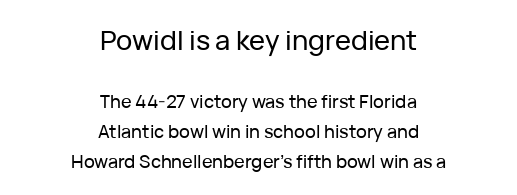
The image shows 27 px text type, upright; set centered, normal line spacing (1.67x), normal letter spacing, not underlined; the first (top) block is 1.5x larger.
